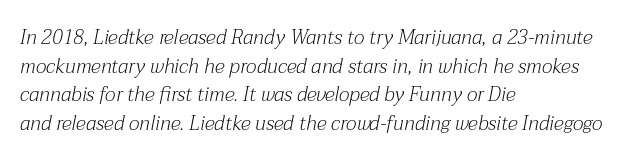
{"italic": "yes", "lean": "right", "slant_degrees": 12, "bold": "no", "underline": "no", "align": "left", "line_spacing": "normal", "line_spacing_ratio": 1.43, "letter_spacing": "normal", "letter_spacing_em": 0.0, "glyph_px": 20}
